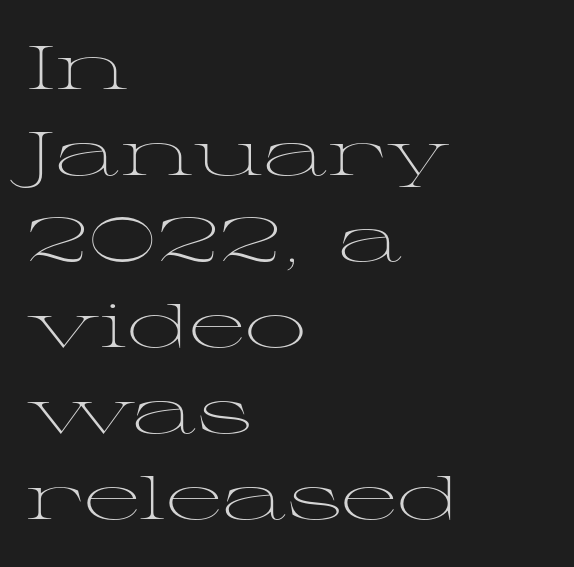
{"serif": "yes", "italic": "no", "bold": "no", "weight": "light", "width": "wide", "stroke_contrast": "medium", "x_height": "medium", "monospaced": "no", "underline": "no", "align": "left", "line_spacing": "normal", "line_spacing_ratio": 1.41, "letter_spacing": "normal", "letter_spacing_em": 0.0, "glyph_px": 61}
